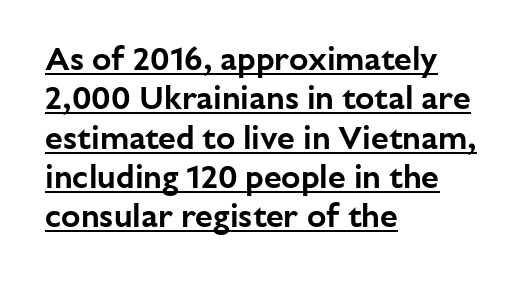
Every word sits above its own underline. It's the straight-up-and-down kind of type. This sample is left-justified, so line endings fall wherever the words run out. The characters display no serif detailing; their extremities are plain.
